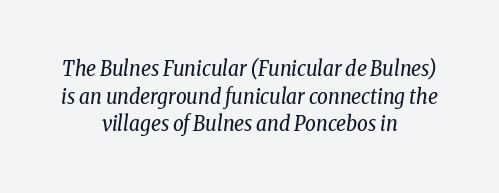
The image shows 21 px text type, italic (leaning right); set centered, normal line spacing (1.32x), normal letter spacing, not underlined.
